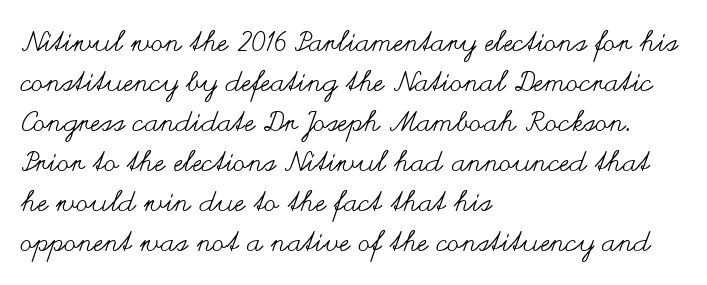
The image shows 28 px regular-weight, wide type; set left-aligned, normal line spacing (1.43x), normal letter spacing, not underlined; medium stroke contrast and a small x-height.
